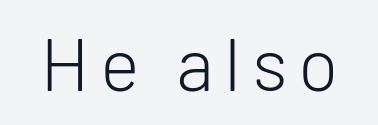
{"serif": "no", "italic": "no", "bold": "no", "weight": "light", "width": "normal", "stroke_contrast": "low", "x_height": "medium", "monospaced": "no", "underline": "no", "glyph_px": 75}
